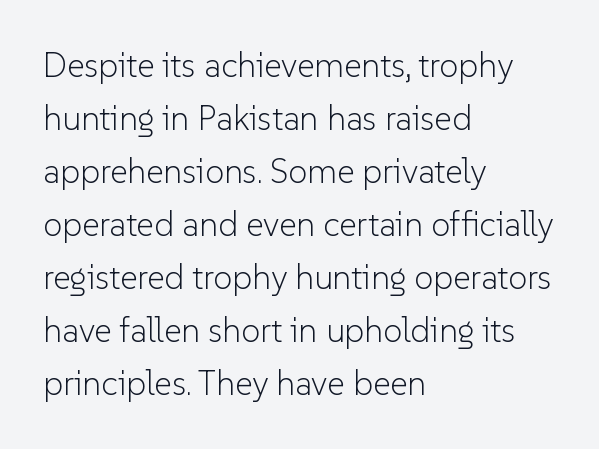
The rendering uses a moderate line-height, typical for paragraphs. Typeset ragged right — the left edge is the straight one. Designer's note — italics off, roman on. A light-to-regular cut is what we see here. The face used here is proportionally spaced, like ordinary book or web type. To sum up the face: it is a sans, with no serifs.
